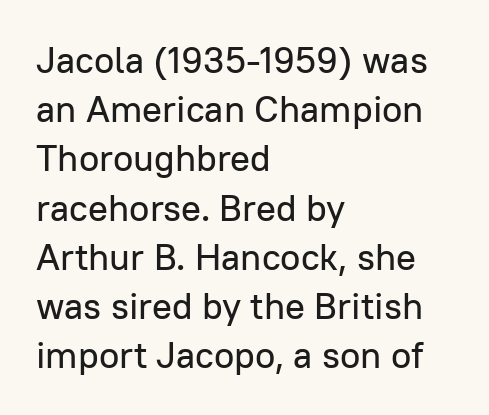
{"serif": "no", "italic": "no", "width": "normal", "stroke_contrast": "low", "x_height": "medium", "monospaced": "no", "underline": "no", "align": "left", "line_spacing": "normal", "line_spacing_ratio": 1.33, "letter_spacing": "normal", "letter_spacing_em": 0.0, "glyph_px": 37}
